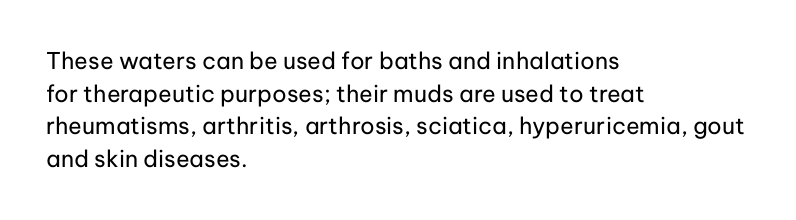
{"italic": "no", "bold": "no", "underline": "no", "align": "left", "line_spacing": "normal", "line_spacing_ratio": 1.42, "letter_spacing": "normal", "letter_spacing_em": 0.0, "glyph_px": 23}
